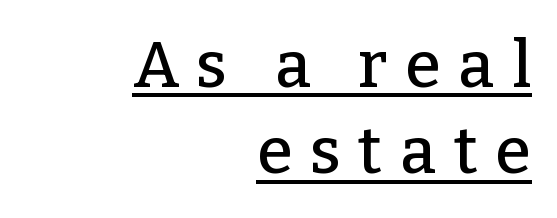
The passage shown is underscored from start to finish. This block has exactly the height ordinary leading produces. One-word summary of the alignment: right. What stands out about the letter spacing? Its width — letters are far apart.
